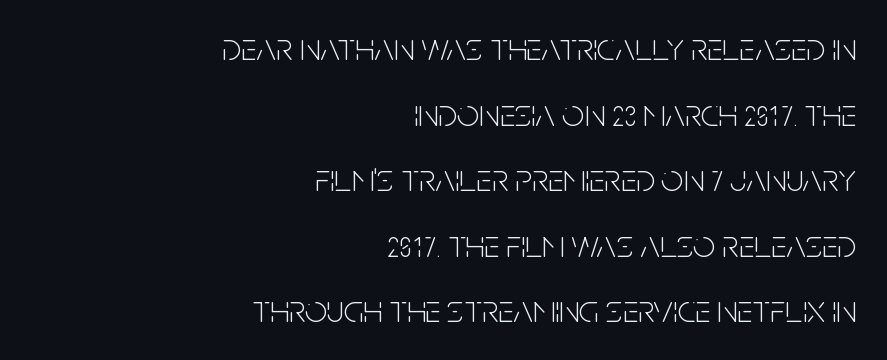
The image shows 39 px light, condensed sans-serif type, upright; set right-aligned, normal line spacing (1.68x), normal letter spacing, not underlined; low stroke contrast and a large x-height.
